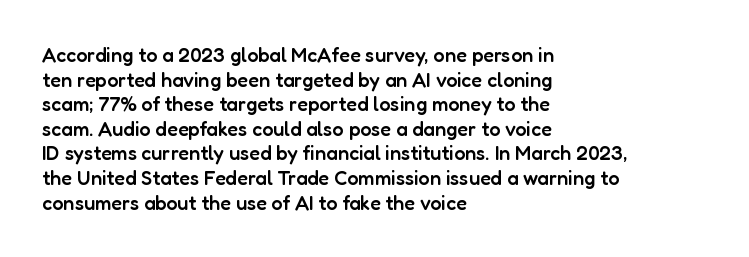
{"italic": "no", "bold": "semi", "underline": "no", "align": "left", "line_spacing_ratio": 1.23, "letter_spacing": "normal", "letter_spacing_em": 0.0, "glyph_px": 20}
